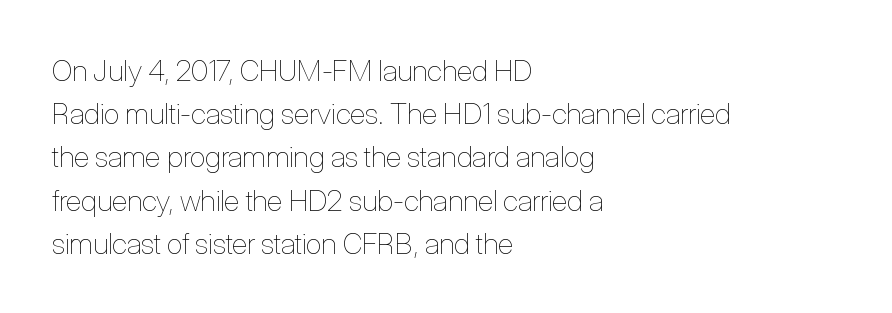
Q: Is the text bold? A: No.
Q: Is the text italic (slanted)? A: No, it is upright.
Q: Is the text underlined? A: No.
Q: How is the paragraph aligned? A: Left-aligned.
Q: Is the spacing between letters normal or unusually wide? A: Normal.
Q: Is the spacing between lines tight, normal or loose? A: Normal.
Q: Width (condensed, normal, or wide)? A: Condensed.
Q: Stroke contrast? A: Low.
Q: x-height? A: Medium.
Q: Monospaced? A: No.
